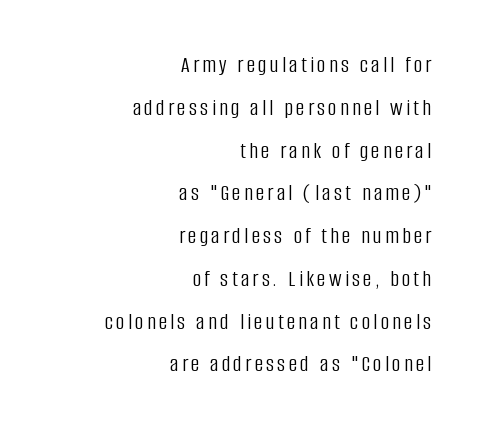
This reads as an unemphasized weight, regular at the heaviest. Unlike italic type, these characters show no tilt at all. Descender tails drop into unmarked territory. Compared with a flush-left layout, this one pins lines to the opposite, right side.
